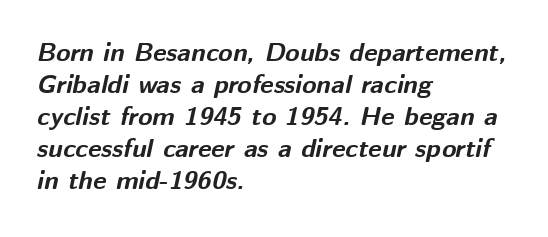
{"italic": "yes", "lean": "right", "slant_degrees": 12, "bold": "yes", "underline": "no", "align": "left", "line_spacing_ratio": 1.23, "letter_spacing": "normal", "letter_spacing_em": 0.0, "glyph_px": 26}
